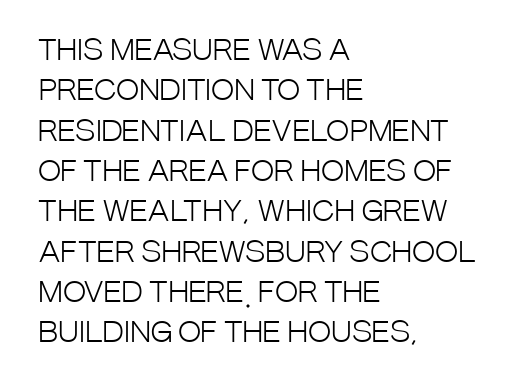
The image shows 28 px light, condensed sans-serif type, upright; set left-aligned, normal line spacing (1.44x), normal letter spacing, not underlined; low stroke contrast and a large x-height.
